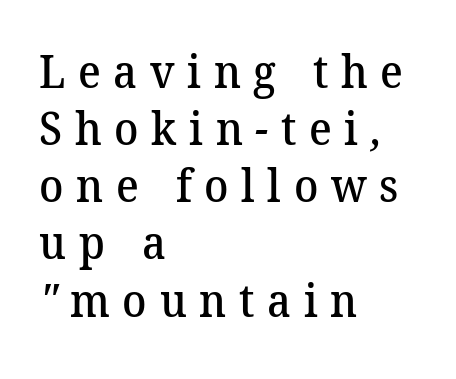
{"serif": "yes", "bold": "semi", "weight": "semibold", "width": "normal", "stroke_contrast": "medium", "x_height": "medium", "monospaced": "no", "underline": "no", "align": "left", "line_spacing": "normal", "line_spacing_ratio": 1.27, "letter_spacing": "wide", "letter_spacing_em": 0.28, "glyph_px": 45}
